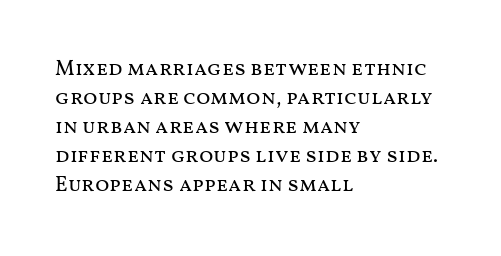
Q: Is the text bold? A: No.
Q: Is the text italic (slanted)? A: No, it is upright.
Q: Is the text underlined? A: No.
Q: How is the paragraph aligned? A: Left-aligned.
Q: Is the spacing between letters normal or unusually wide? A: Normal.
Q: Is the spacing between lines tight, normal or loose? A: Normal.
